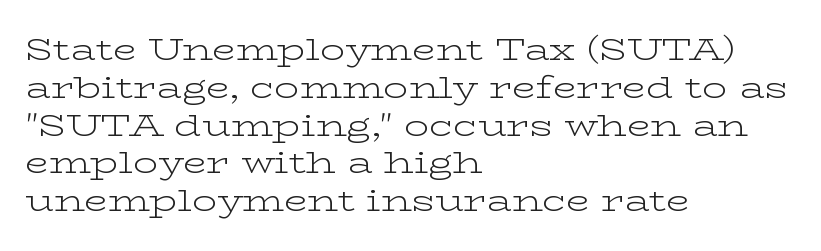
The image shows 31 px light, wide serif type, upright; set left-aligned, line spacing 1.22x, normal letter spacing, not underlined; low stroke contrast and a medium x-height.
